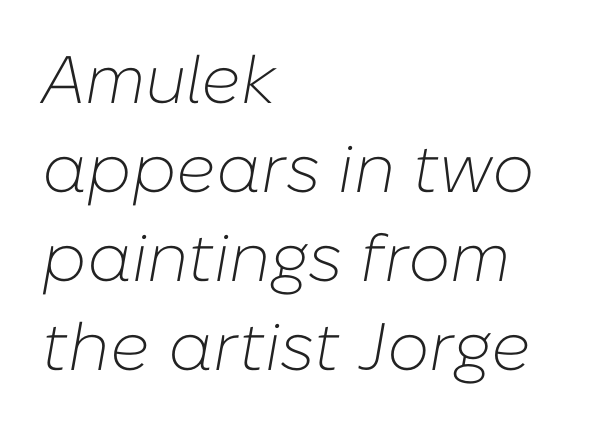
{"italic": "yes", "lean": "right", "slant_degrees": 10, "bold": "no", "weight": "light", "width": "normal", "stroke_contrast": "low", "x_height": "medium", "monospaced": "no", "underline": "no", "align": "left", "line_spacing": "normal", "line_spacing_ratio": 1.33, "letter_spacing": "normal", "letter_spacing_em": 0.0, "glyph_px": 67}
